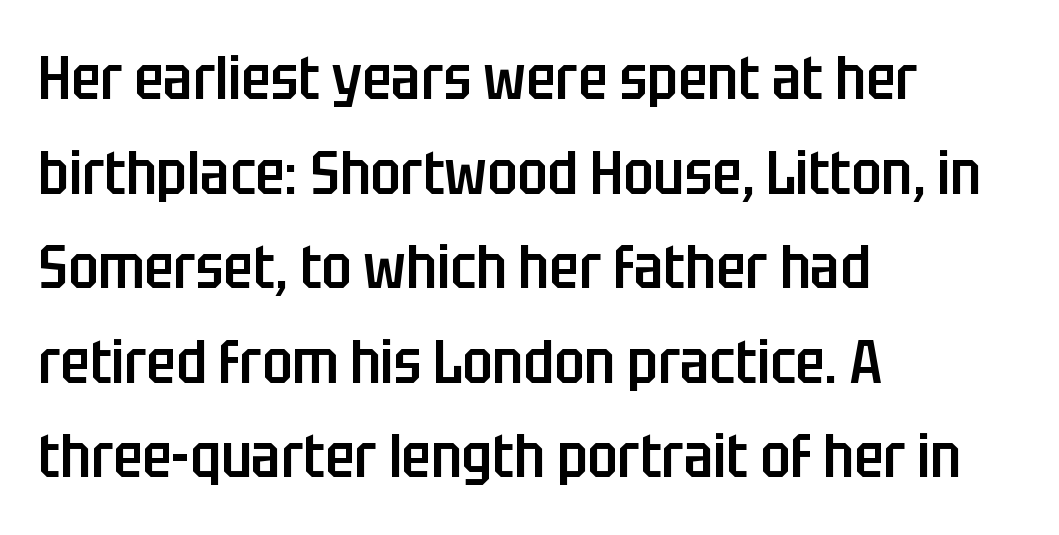
{"serif": "no", "italic": "no", "bold": "semi", "weight": "semibold", "width": "condensed", "stroke_contrast": "low", "x_height": "large", "monospaced": "no", "underline": "no", "align": "left", "line_spacing": "normal", "line_spacing_ratio": 1.55, "letter_spacing": "normal", "letter_spacing_em": 0.0, "glyph_px": 61}
